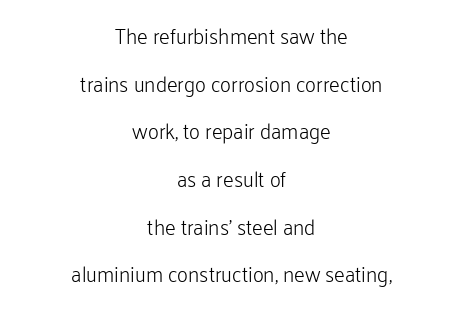
The paragraph shown floats in the horizontal middle. Just letters on the line, the space beneath them empty. How would I describe the line gaps? Wide and relaxed. You can tell it's not italic because the verticals are truly vertical. Spacing between characters is what you'd get straight out of the box. The typeface has the unassuming heft of standard copy or less.
